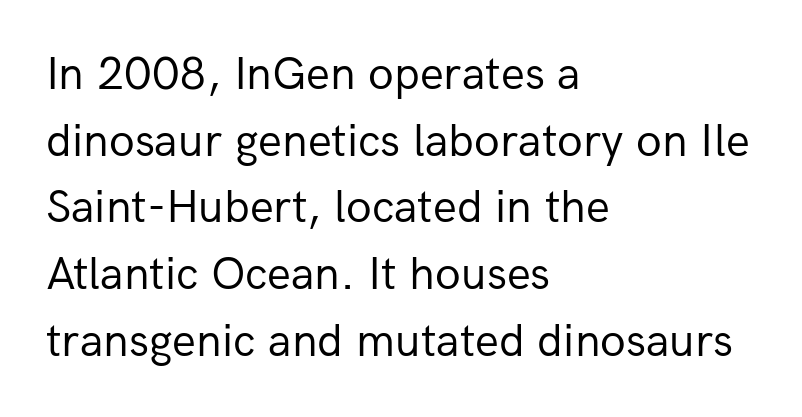
A quiet, ordinary-to-light weight characterises the typeface. Compared with a centered layout, this one pins lines to the left instead. Every stem runs plumb, perpendicular to the baseline. Only glyphs here, with clear space below each row. Are there feet on the stems? There aren't — it's a sans. Line spacing here is normal.
